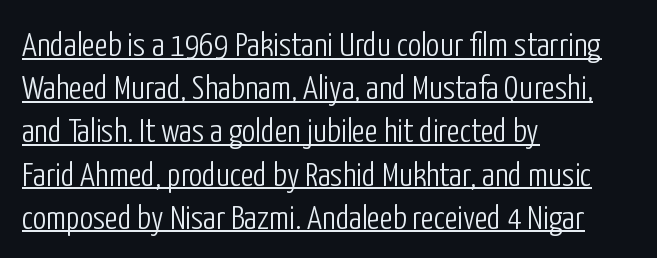
Q: Is the text bold? A: No.
Q: Is the text italic (slanted)? A: No, it is upright.
Q: Is the typeface a serif or a sans-serif typeface? A: Sans-serif.
Q: Is the text underlined? A: Yes.
Q: How is the paragraph aligned? A: Left-aligned.
Q: Is the spacing between letters normal or unusually wide? A: Normal.
Q: Is the spacing between lines tight, normal or loose? A: Normal.
Q: Width (condensed, normal, or wide)? A: Condensed.
Q: Stroke contrast? A: Low.
Q: x-height? A: Medium.
Q: Monospaced? A: No.
